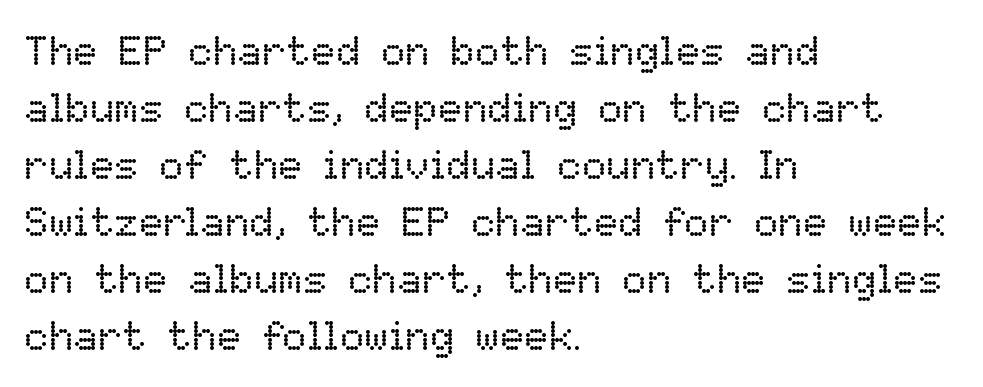
{"italic": "no", "bold": "no", "weight": "regular", "width": "normal", "stroke_contrast": "low", "x_height": "medium", "monospaced": "no", "underline": "no", "align": "left", "line_spacing": "normal", "line_spacing_ratio": 1.39, "letter_spacing": "normal", "letter_spacing_em": 0.0, "glyph_px": 41}
